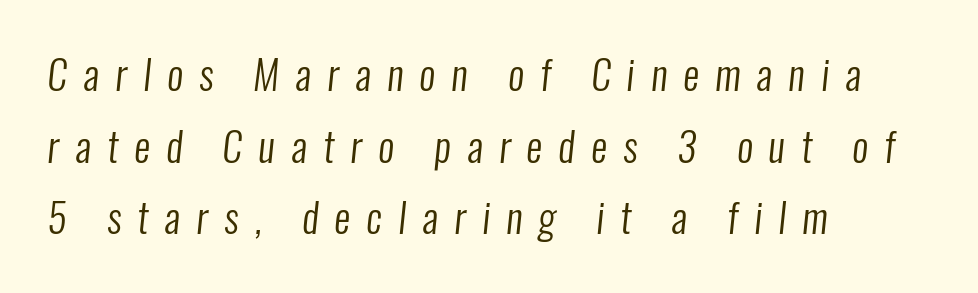
Classification — sans serif. These lines are rendered in a variable-pitch font. Nobody drew a line under any word here. The characters are drawn with everyday or finer stroke widths.
